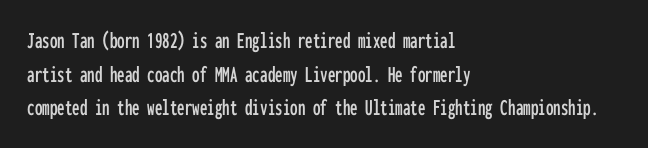
Q: Is the text italic (slanted)? A: No, it is upright.
Q: Is the text underlined? A: No.
Q: How is the paragraph aligned? A: Left-aligned.
Q: Is the spacing between letters normal or unusually wide? A: Normal.
Q: Is the spacing between lines tight, normal or loose? A: Normal.
